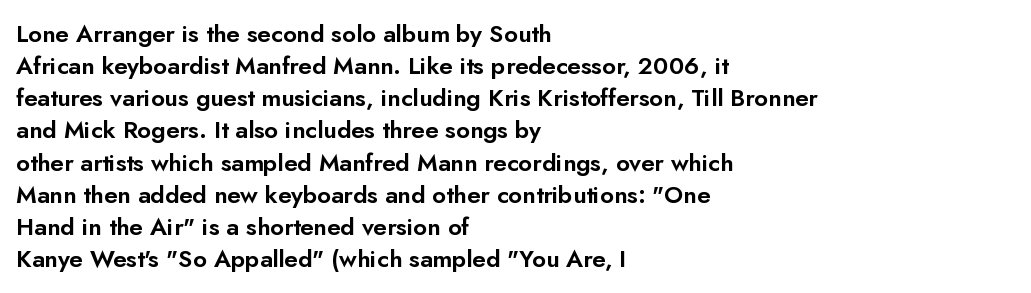
The image shows 24 px text type, upright; set left-aligned, normal line spacing (1.34x), normal letter spacing, not underlined.
